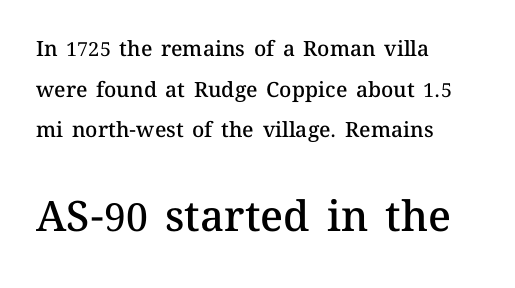
Reading down the column, the eye jumps a long way to each next line. The tracking reads as untouched default to a designer's eye. The passage shown is typed in a proportional face where columns would drift. Descenders hang freely into open space.
